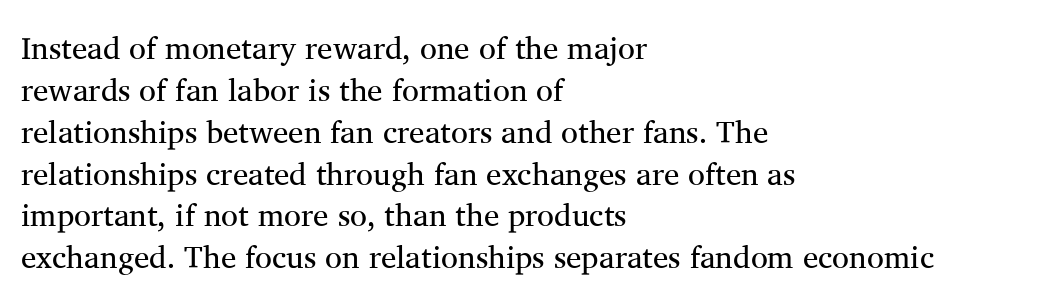
{"serif": "yes", "italic": "no", "bold": "no", "weight": "regular", "width": "normal", "stroke_contrast": "medium", "x_height": "medium", "monospaced": "no", "underline": "no", "align": "left", "line_spacing": "normal", "line_spacing_ratio": 1.35, "letter_spacing": "normal", "letter_spacing_em": 0.0, "glyph_px": 31}
